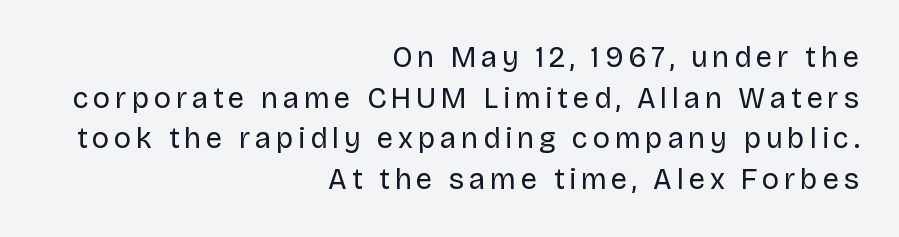
Do the characters align in a grid? No, the font is proportional. Type without underlining. Examine the stroke ends and you'll find no serifs. The strokes carry an ordinary text weight at most.
